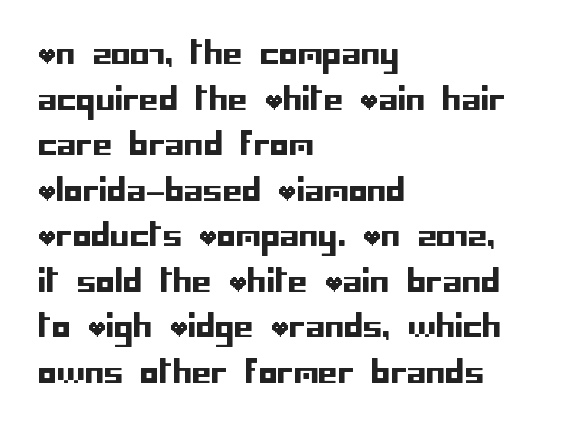
The image shows 31 px sans-serif type, upright; set left-aligned, normal line spacing (1.47x), normal letter spacing, not underlined; low stroke contrast and a large x-height.
